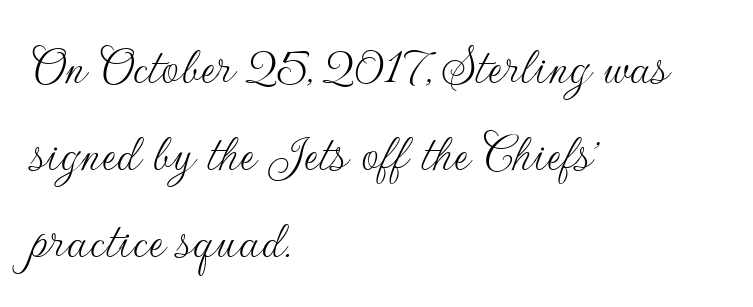
The image shows 57 px thin sans-serif type; set left-aligned, normal line spacing (1.53x), normal letter spacing, not underlined; low stroke contrast and a small x-height.
